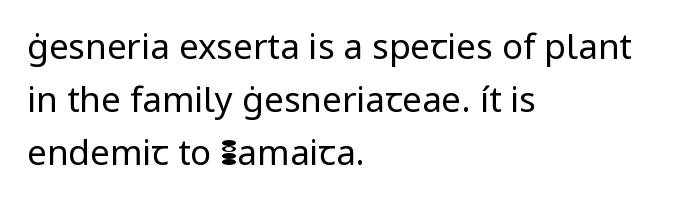
The image shows 35 px regular-weight sans-serif type, upright; set left-aligned, normal line spacing (1.52x), normal letter spacing, not underlined; low stroke contrast and a medium x-height.
